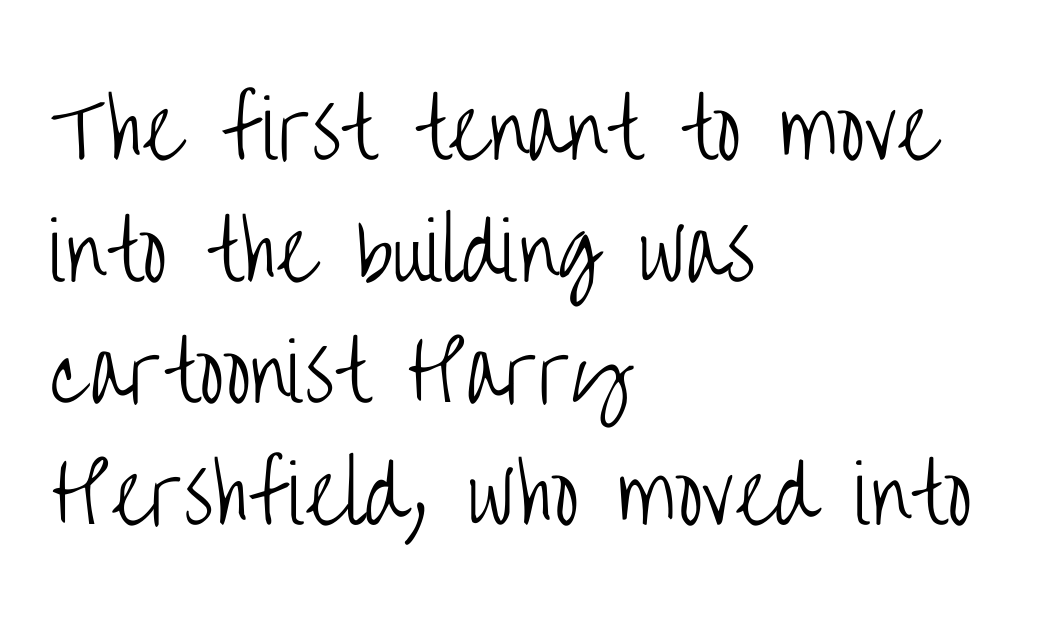
The image shows 79 px light, condensed sans-serif type, upright; set left-aligned, normal line spacing (1.54x), normal letter spacing, not underlined; low stroke contrast and a large x-height.
